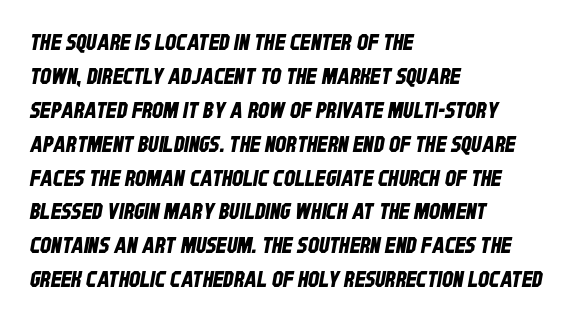
Q: Is the text underlined? A: No.
Q: How is the paragraph aligned? A: Left-aligned.
Q: Is the spacing between letters normal or unusually wide? A: Normal.
Q: Is the spacing between lines tight, normal or loose? A: Normal.
